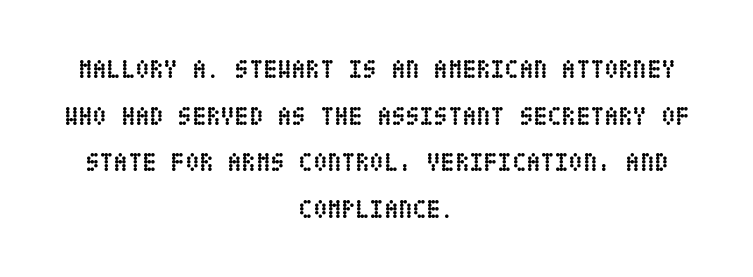
{"italic": "no", "bold": "yes", "underline": "no", "align": "center", "line_spacing_ratio": 1.79, "letter_spacing": "normal", "letter_spacing_em": 0.0, "glyph_px": 26}
